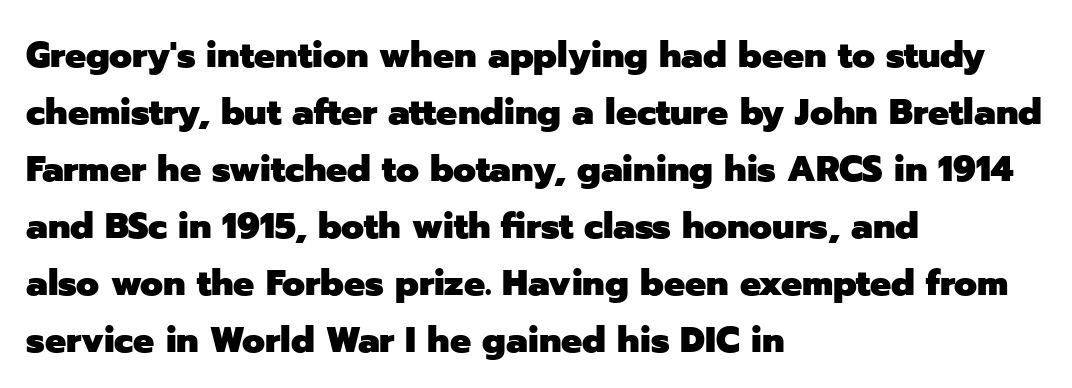
The image shows 37 px heavy sans-serif type, upright; set left-aligned, normal line spacing (1.54x), normal letter spacing, not underlined; low stroke contrast and a medium x-height.
